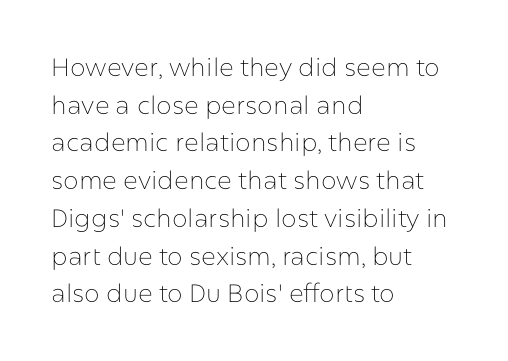
Q: Is the text bold? A: No.
Q: Is the text italic (slanted)? A: No, it is upright.
Q: Is the text underlined? A: No.
Q: How is the paragraph aligned? A: Left-aligned.
Q: Is the spacing between letters normal or unusually wide? A: Normal.
Q: Is the spacing between lines tight, normal or loose? A: Normal.
